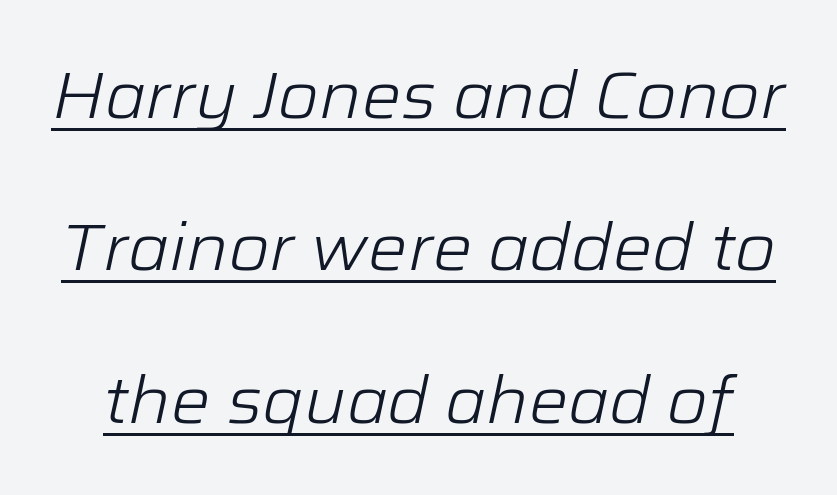
Q: Is the text bold? A: No.
Q: Is the text italic (slanted)? A: Yes, it leans right by about 12 degrees.
Q: Is the text underlined? A: Yes.
Q: Is the spacing between letters normal or unusually wide? A: Normal.
Q: Is the spacing between lines tight, normal or loose? A: Loose.
Q: Width (condensed, normal, or wide)? A: Normal.
Q: Stroke contrast? A: Low.
Q: x-height? A: Medium.
Q: Monospaced? A: No.
